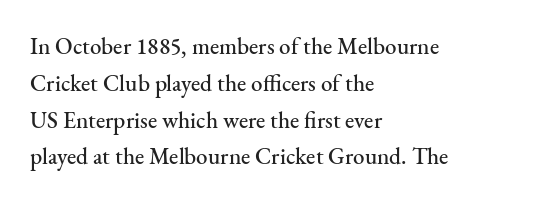
{"italic": "no", "underline": "no", "align": "left", "line_spacing": "normal", "line_spacing_ratio": 1.6, "letter_spacing": "normal", "letter_spacing_em": 0.0, "glyph_px": 23}
